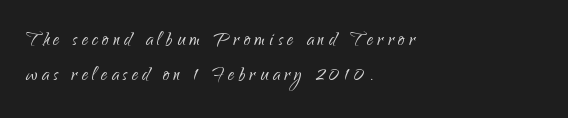
The image shows 24 px text type; set left-aligned, normal line spacing (1.47x), not underlined.
